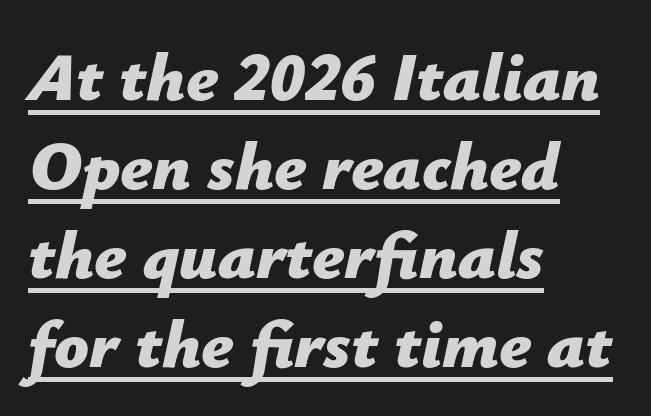
Q: Is the text bold? A: Yes.
Q: Is the text italic (slanted)? A: Yes, it leans right by about 12 degrees.
Q: Is the text underlined? A: Yes.
Q: How is the paragraph aligned? A: Left-aligned.
Q: Is the spacing between letters normal or unusually wide? A: Normal.
Q: Is the spacing between lines tight, normal or loose? A: Normal.
Q: Width (condensed, normal, or wide)? A: Normal.
Q: Stroke contrast? A: Low.
Q: x-height? A: Medium.
Q: Monospaced? A: No.
